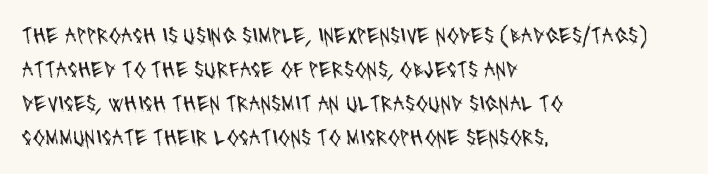
The image shows 23 px text type; set left-aligned, normal line spacing (1.48x), normal letter spacing, not underlined.
